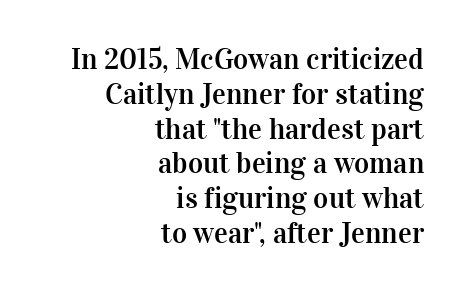
Q: Is the text italic (slanted)? A: No, it is upright.
Q: Is the typeface a serif or a sans-serif typeface? A: Serif.
Q: Is the text underlined? A: No.
Q: How is the paragraph aligned? A: Right-aligned.
Q: Is the spacing between letters normal or unusually wide? A: Normal.
Q: Width (condensed, normal, or wide)? A: Normal.
Q: Stroke contrast? A: High.
Q: x-height? A: Medium.
Q: Monospaced? A: No.
